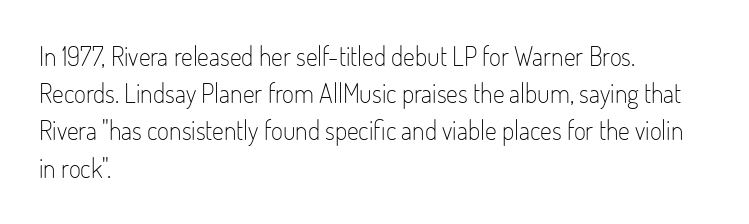
The image shows 26 px text type, upright; set left-aligned, normal line spacing (1.43x), normal letter spacing, not underlined.
